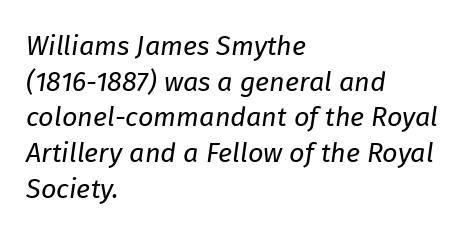
The image shows 27 px text type, italic (leaning right); set left-aligned, normal line spacing (1.32x), normal letter spacing, not underlined.
